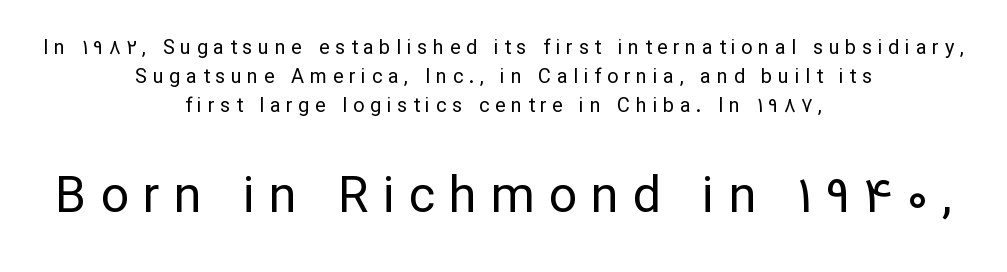
{"serif": "no", "italic": "no", "bold": "no", "weight": "regular", "width": "normal", "stroke_contrast": "low", "x_height": "medium", "monospaced": "no", "underline": "no", "align": "center", "line_spacing": "normal", "line_spacing_ratio": 1.45, "letter_spacing": "wide", "letter_spacing_em": 0.28, "larger_block": "second", "size_ratio": 2.5, "glyph_px": 50}
